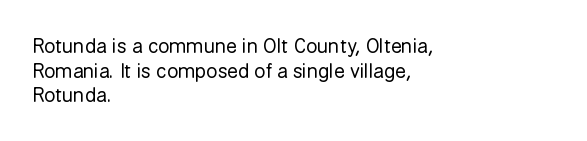
Q: Is the text bold? A: No.
Q: Is the text italic (slanted)? A: No, it is upright.
Q: Is the text underlined? A: No.
Q: How is the paragraph aligned? A: Left-aligned.
Q: Is the spacing between letters normal or unusually wide? A: Normal.
